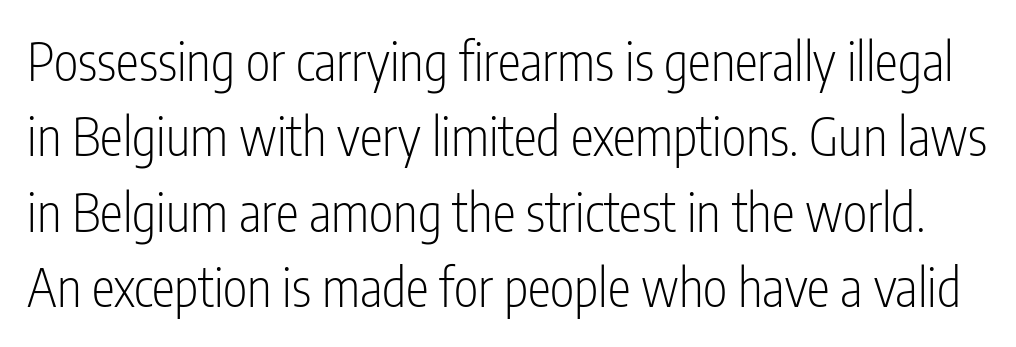
No chunkiness to these letters — they're not bold. In terms of leading, this rendering sits right in the middle. Bare-footed words on every line. Each letter keeps its own natural width here, so spacing adapts to shape. Nope, no serifs anywhere on these letters. The gaps between neighbouring characters are ordinary and unremarkable.
